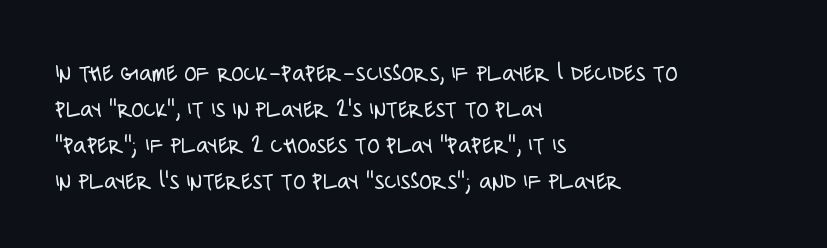
The image shows 25 px text type, upright; set left-aligned, normal line spacing (1.44x), normal letter spacing, not underlined.
